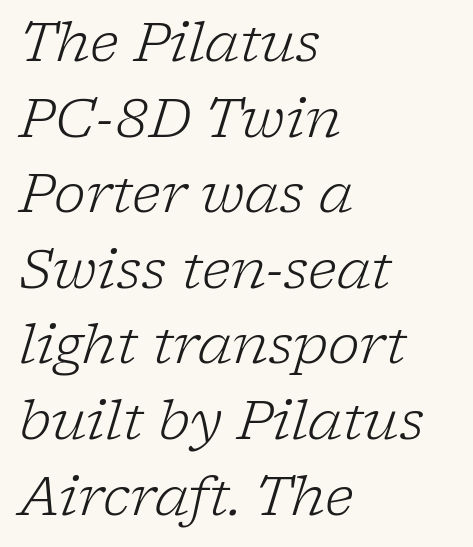
{"serif": "yes", "italic": "yes", "lean": "right", "slant_degrees": 17, "bold": "no", "weight": "light", "width": "normal", "stroke_contrast": "low", "x_height": "medium", "monospaced": "no", "underline": "no", "align": "left", "line_spacing": "normal", "line_spacing_ratio": 1.4, "letter_spacing": "normal", "letter_spacing_em": 0.0, "glyph_px": 54}
